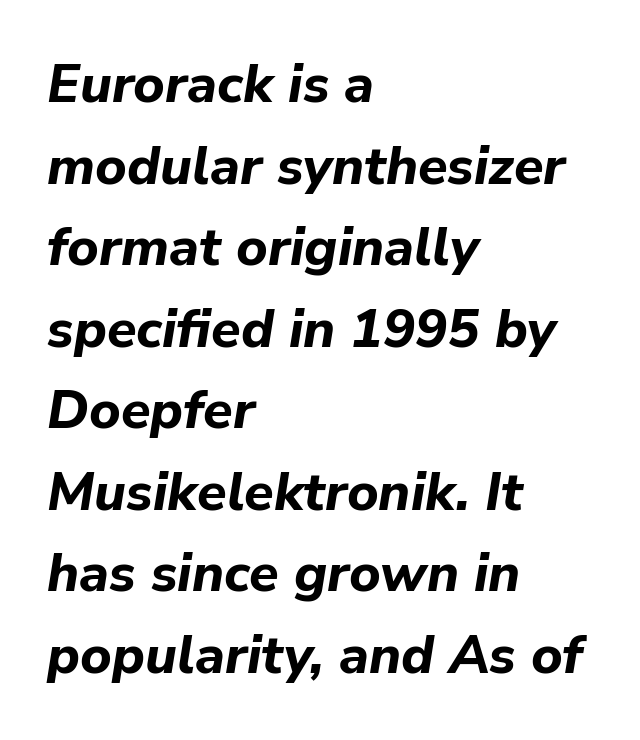
Style check: oblique. Compared with a centered layout, this one pins lines to the left instead. The words here are not underlined. Letter spacing: default. One glance says typical: line gaps are just what's usual.
